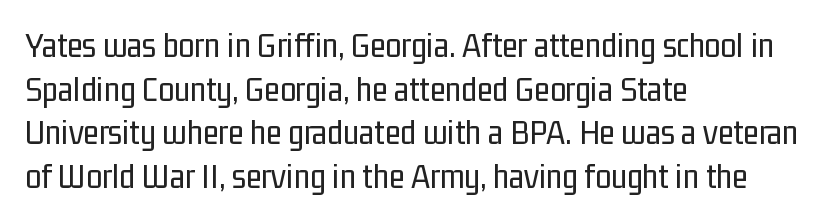
Q: Is the text bold? A: No.
Q: Is the text italic (slanted)? A: No, it is upright.
Q: Is the typeface a serif or a sans-serif typeface? A: Sans-serif.
Q: Is the text underlined? A: No.
Q: How is the paragraph aligned? A: Left-aligned.
Q: Is the spacing between letters normal or unusually wide? A: Normal.
Q: Width (condensed, normal, or wide)? A: Condensed.
Q: Stroke contrast? A: Low.
Q: x-height? A: Medium.
Q: Monospaced? A: No.
